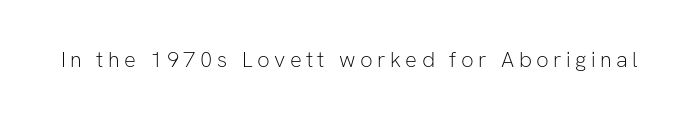
The strokes are not fattened; the text isn't bold. What stands out about the letter spacing? Its width — letters are far apart. Posture: straight, roman, zero tilt. Type without underlining.
